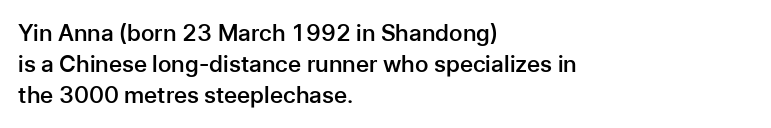
A bare baseline throughout the passage. The gaps between neighbouring characters are ordinary and unremarkable. These lines were composed using upright roman letters. Honestly, the row spacing looks completely unremarkable. In terms of weight, the rendering is demibold, just under bold. The typesetter chose a ragged-right arrangement here.
